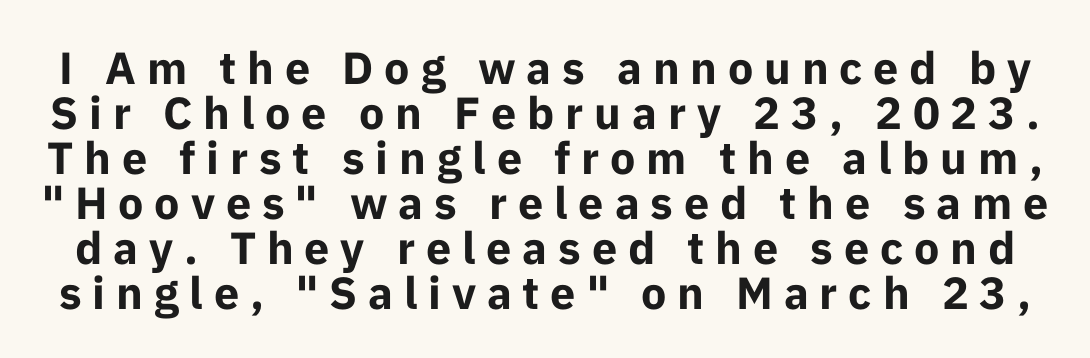
Honestly, the letter spacing is so wide it's the main thing you notice. A dark, heavy texture on the line: the type is bold. Leading: reduced. The space beneath each line is pristine and unruled. This rendering employs a face without finishing strokes, i.e., a sans-serif.
